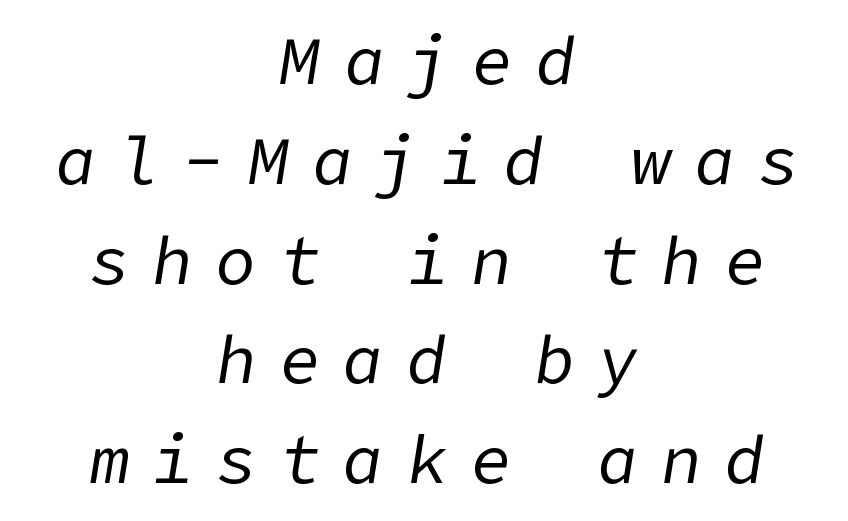
The image shows 67 px regular-weight type, italic (leaning right); set centered, normal line spacing (1.49x), unusually wide letter spacing (+0.35 em), not underlined; low stroke contrast and a medium x-height.
